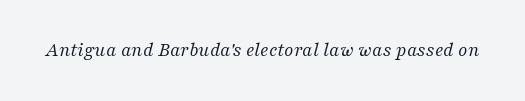
{"italic": "yes", "lean": "right", "slant_degrees": 16, "bold": "no", "underline": "no", "letter_spacing": "normal", "letter_spacing_em": 0.0, "glyph_px": 20}
